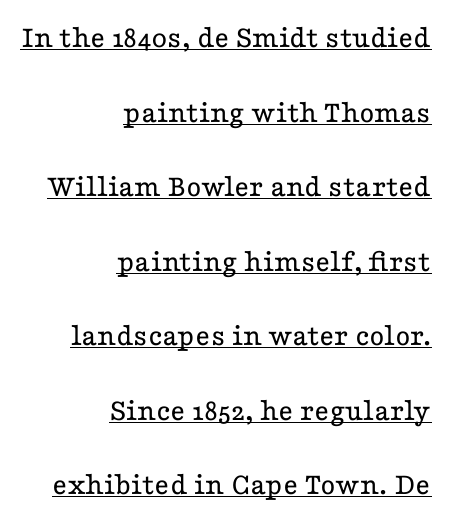
Q: Is the text bold? A: No.
Q: Is the text italic (slanted)? A: No, it is upright.
Q: Is the typeface a serif or a sans-serif typeface? A: Serif.
Q: Is the text underlined? A: Yes.
Q: How is the paragraph aligned? A: Right-aligned.
Q: Is the spacing between letters normal or unusually wide? A: Normal.
Q: Is the spacing between lines tight, normal or loose? A: Loose.
Q: Width (condensed, normal, or wide)? A: Wide.
Q: Stroke contrast? A: Low.
Q: x-height? A: Medium.
Q: Monospaced? A: No.
